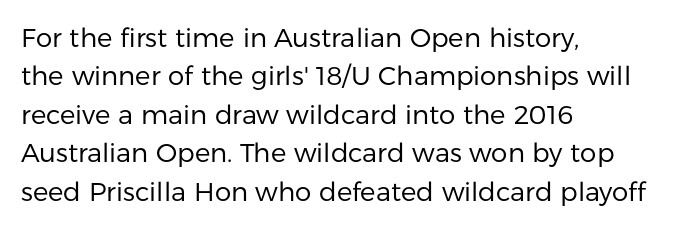
{"italic": "no", "bold": "no", "underline": "no", "align": "left", "line_spacing": "normal", "line_spacing_ratio": 1.48, "letter_spacing": "normal", "letter_spacing_em": 0.0, "glyph_px": 26}
